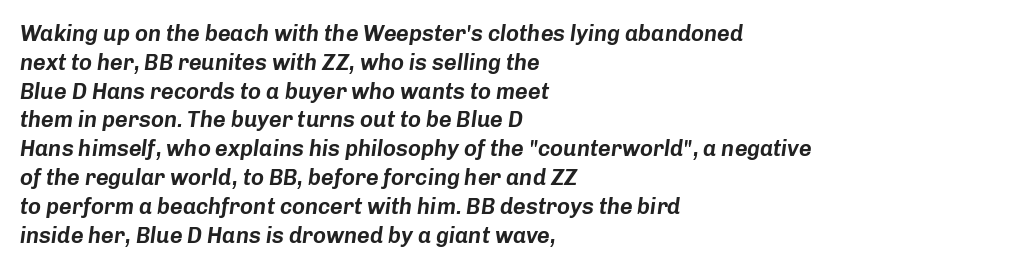
Q: Is the text italic (slanted)? A: Yes, it leans right by about 8 degrees.
Q: Is the text underlined? A: No.
Q: How is the paragraph aligned? A: Left-aligned.
Q: Is the spacing between letters normal or unusually wide? A: Normal.
Q: Is the spacing between lines tight, normal or loose? A: Normal.
